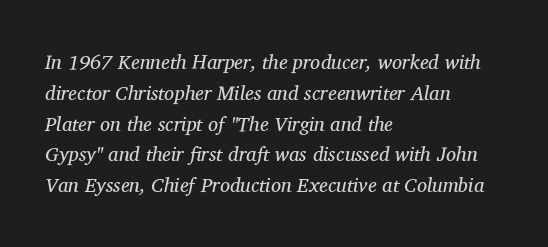
Q: Is the text bold? A: No.
Q: Is the text italic (slanted)? A: Yes, it leans right by about 11 degrees.
Q: Is the text underlined? A: No.
Q: How is the paragraph aligned? A: Left-aligned.
Q: Is the spacing between letters normal or unusually wide? A: Normal.
Q: Is the spacing between lines tight, normal or loose? A: Normal.
